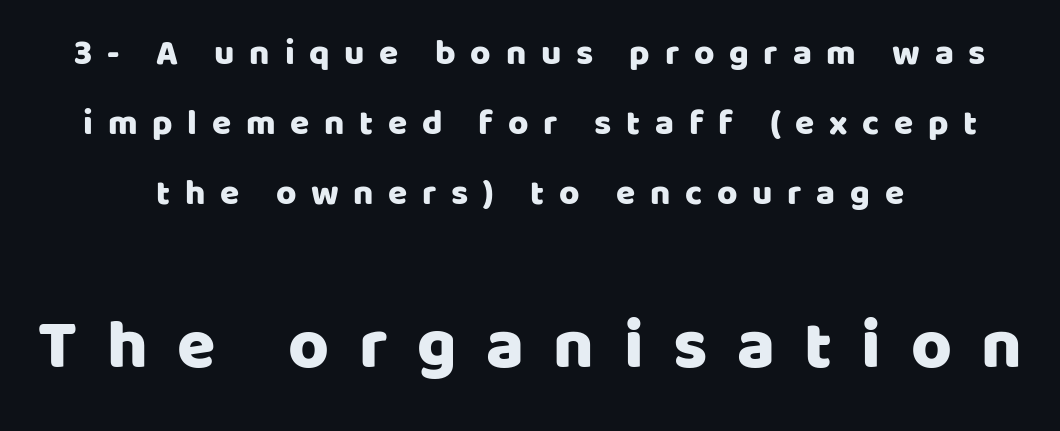
{"serif": "no", "italic": "no", "width": "normal", "stroke_contrast": "low", "x_height": "large", "monospaced": "no", "underline": "no", "align": "center", "line_spacing": "loose", "line_spacing_ratio": 2.0, "letter_spacing": "wide", "letter_spacing_em": 0.42, "larger_block": "second", "size_ratio": 2.0, "glyph_px": 70}
